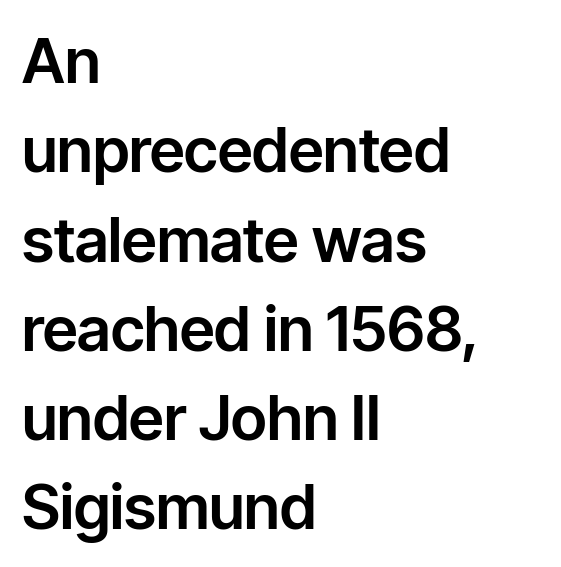
Every row of glyphs begins at an identical x-position on the left. Unlike a traditional serif, this face leaves its strokes unadorned. The area under the type is left untouched. Posture: upright roman. A typesetter would call this proportional, since set widths differ per character.
